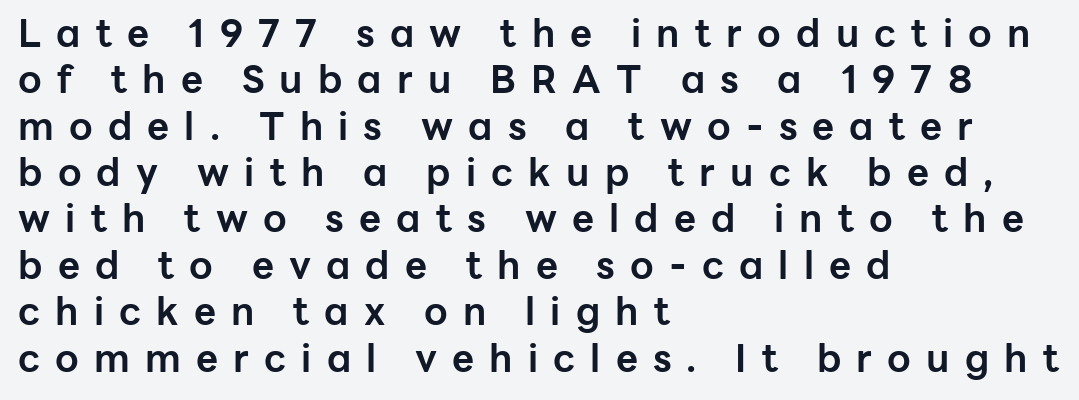
Q: Is the text bold? A: Yes.
Q: Is the text italic (slanted)? A: No, it is upright.
Q: Is the typeface a serif or a sans-serif typeface? A: Sans-serif.
Q: Is the text underlined? A: No.
Q: How is the paragraph aligned? A: Left-aligned.
Q: Is the spacing between letters normal or unusually wide? A: Unusually wide.
Q: Width (condensed, normal, or wide)? A: Normal.
Q: Stroke contrast? A: Low.
Q: x-height? A: Medium.
Q: Monospaced? A: No.
